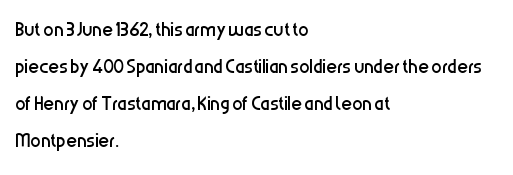
Rule under the text: the space is simply empty. The tracking reads as untouched default to a designer's eye. Compared with a typical body face, this is equally light or lighter still. A student would call this left alignment; a typographer would say flush left, rag right. The rows are spaced the way most documents space them.
